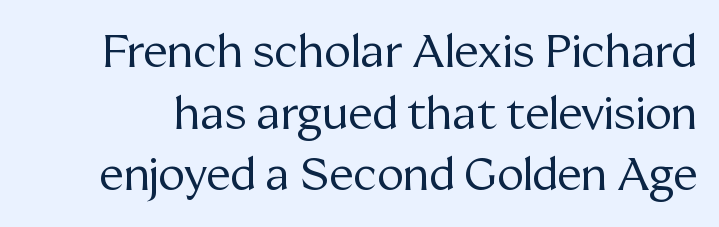
In terms of posture, this sample is upright. The strip under each line holds only bare page. Between one letter and the next there's only the usual sliver of space. Leading: standard. Character widths vary here, with narrow letters taking less room than wide ones.
